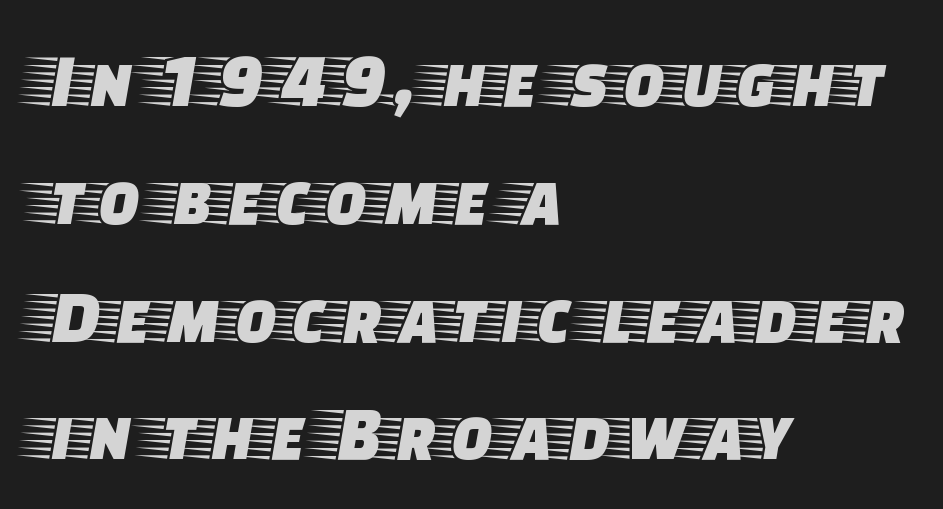
{"serif": "yes", "width": "wide", "stroke_contrast": "low", "x_height": "large", "monospaced": "no", "underline": "no", "align": "left", "line_spacing": "normal", "line_spacing_ratio": 1.53, "letter_spacing": "normal", "letter_spacing_em": 0.0, "glyph_px": 77}
